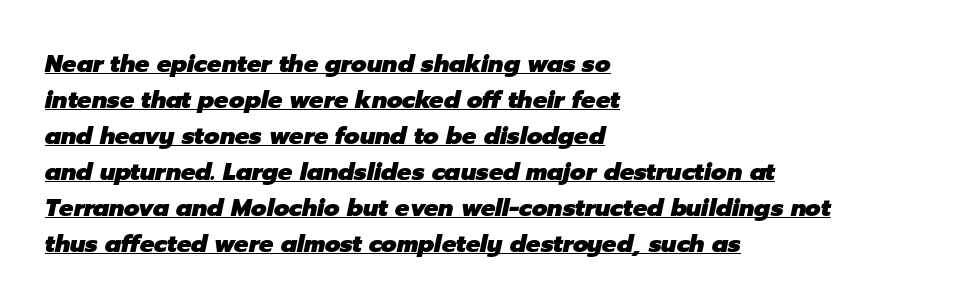
Q: Is the text bold? A: Yes.
Q: Is the text italic (slanted)? A: Yes, it leans right by about 12 degrees.
Q: Is the text underlined? A: Yes.
Q: How is the paragraph aligned? A: Left-aligned.
Q: Is the spacing between letters normal or unusually wide? A: Normal.
Q: Is the spacing between lines tight, normal or loose? A: Normal.
